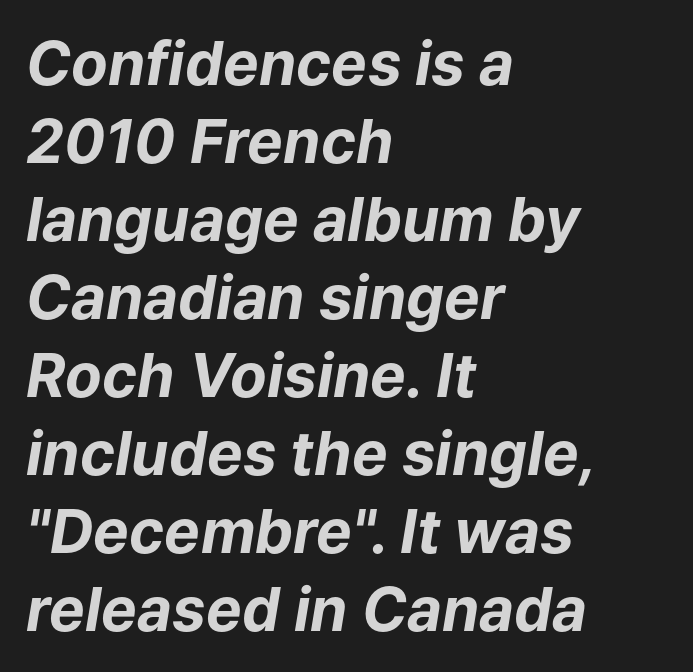
Q: Is the text bold? A: Yes.
Q: Is the text italic (slanted)? A: Yes, it leans right by about 9 degrees.
Q: Is the text underlined? A: No.
Q: How is the paragraph aligned? A: Left-aligned.
Q: Is the spacing between letters normal or unusually wide? A: Normal.
Q: Is the spacing between lines tight, normal or loose? A: Normal.
Q: Width (condensed, normal, or wide)? A: Normal.
Q: Stroke contrast? A: Low.
Q: x-height? A: Medium.
Q: Monospaced? A: No.
